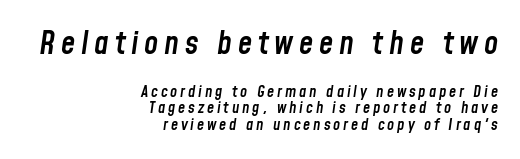
Summary of vertical rhythm: compact, with narrow interline spacing. Proportional: the letters do not fall into vertical columns. Reading top to bottom, the characters get smaller at the block break. The whole block is typeset with a tilt. How heavy is the stroke? Medium-heavy — a semibold, shy of bold. Teacher's note: observe the even right margin — that is flush-right alignment.
